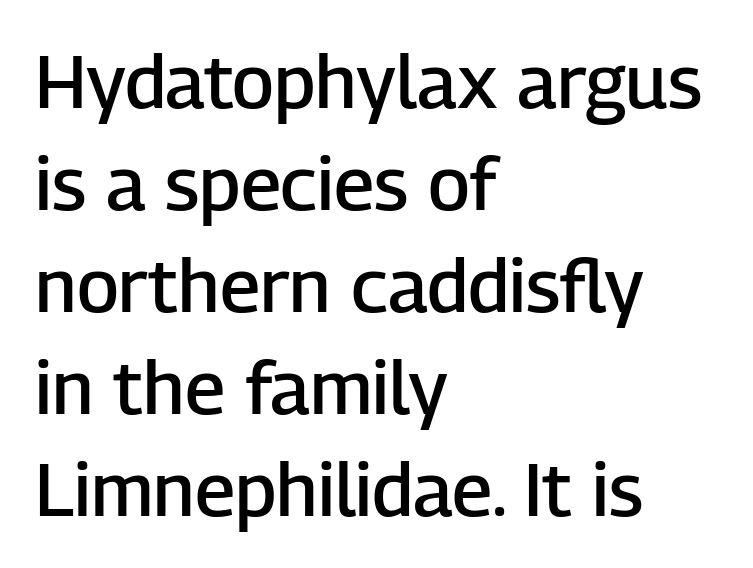
The image shows 75 px semibold sans-serif type, upright; set left-aligned, normal line spacing (1.36x), normal letter spacing, not underlined; low stroke contrast and a medium x-height.
